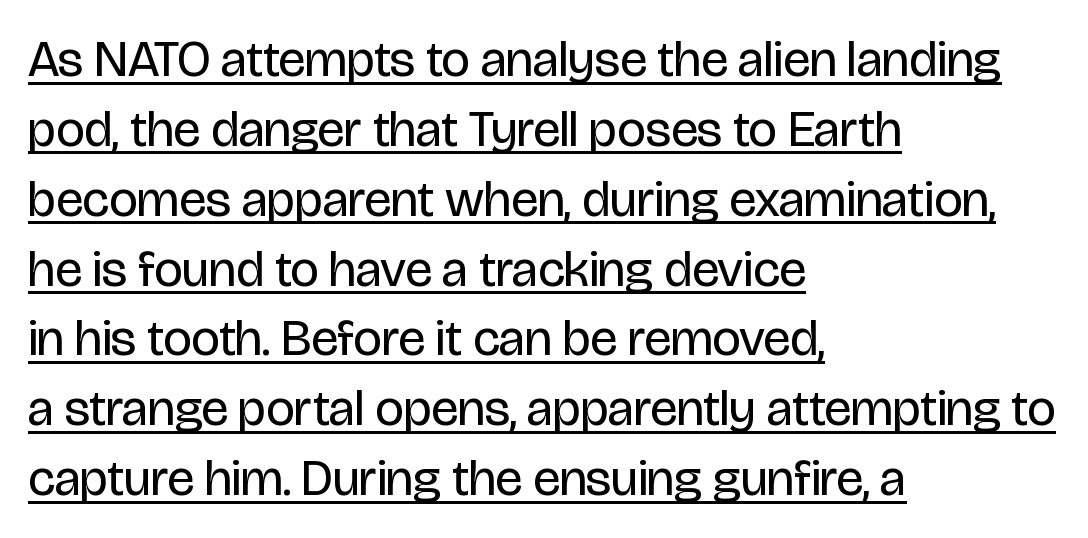
Successive baselines arrive at the customary interval. The rendering keeps characters at their native spacing. The text was rendered using a sans face with plain stroke endings. The passage shown is typed in a proportional face where columns would drift. The rendered words wear a rule along their underside. Line beginnings align vertically; line endings do not.
